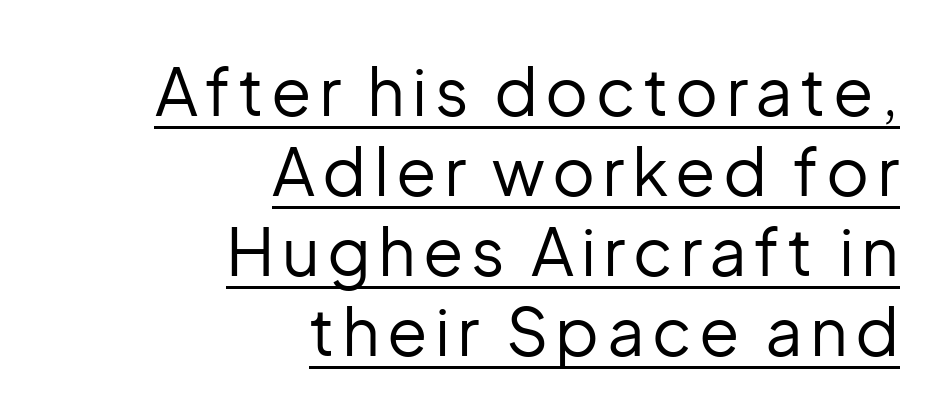
{"serif": "no", "italic": "no", "bold": "no", "weight": "regular", "width": "normal", "stroke_contrast": "low", "x_height": "medium", "monospaced": "no", "underline": "yes", "align": "right", "line_spacing_ratio": 1.21, "glyph_px": 66}
